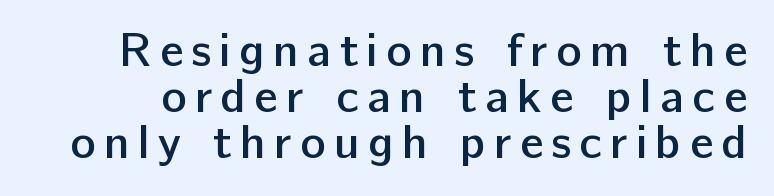
The image shows 48 px semibold sans-serif type, upright; set tight line spacing (0.96x), not underlined; low stroke contrast and a medium x-height.
